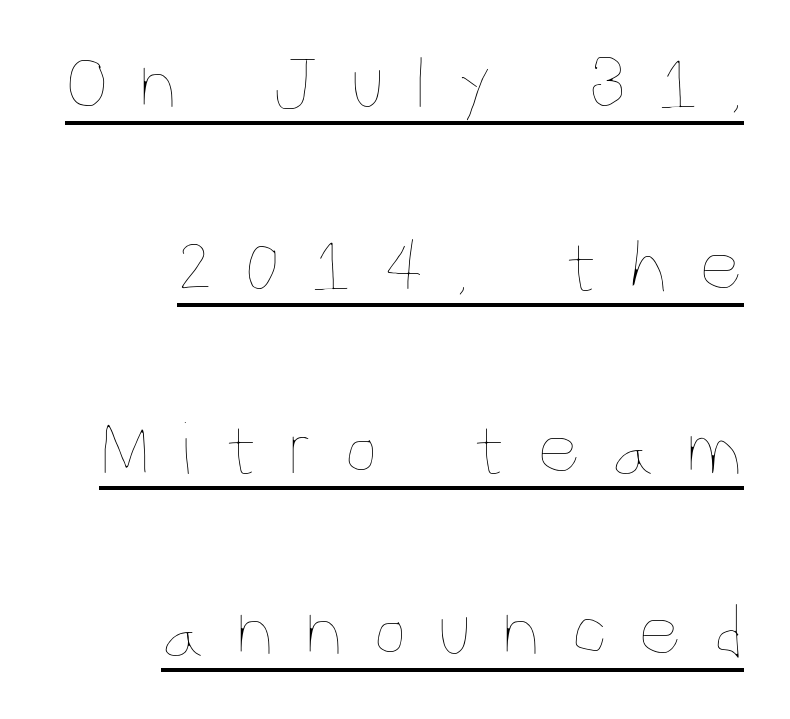
The image shows 76 px thin, condensed type, upright; set right-aligned, loose line spacing (2.4x), unusually wide letter spacing (+0.4 em), underlined; low stroke contrast and a large x-height.
